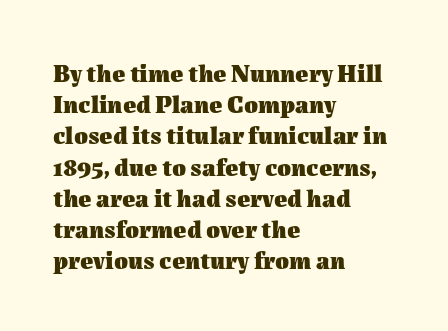
Q: Is the text bold? A: Yes.
Q: Is the text italic (slanted)? A: No, it is upright.
Q: Is the text underlined? A: No.
Q: How is the paragraph aligned? A: Left-aligned.
Q: Is the spacing between letters normal or unusually wide? A: Normal.
Q: Is the spacing between lines tight, normal or loose? A: Normal.
